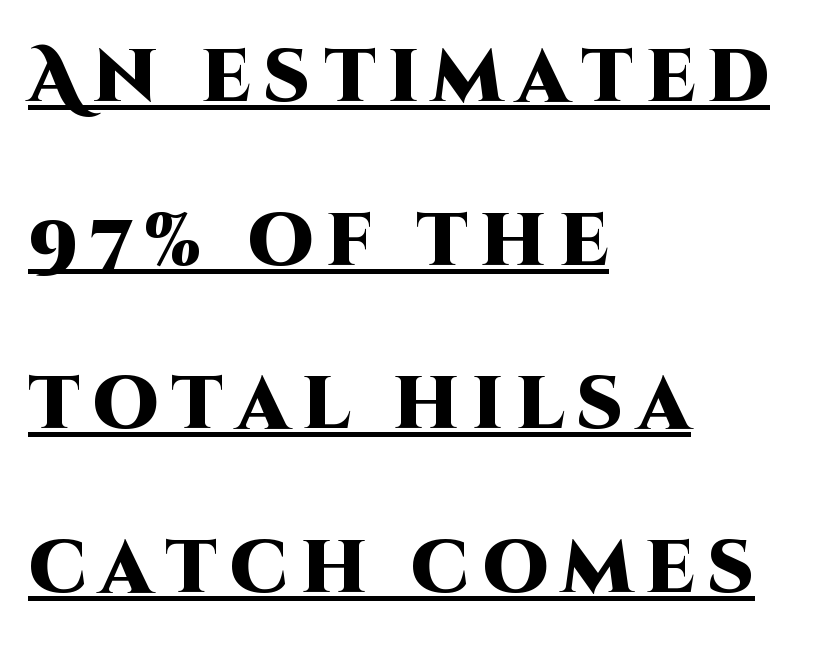
Q: Is the text bold? A: Yes.
Q: Is the text italic (slanted)? A: No, it is upright.
Q: Is the typeface a serif or a sans-serif typeface? A: Sans-serif.
Q: Is the text underlined? A: Yes.
Q: How is the paragraph aligned? A: Left-aligned.
Q: Is the spacing between lines tight, normal or loose? A: Loose.
Q: Width (condensed, normal, or wide)? A: Normal.
Q: Stroke contrast? A: High.
Q: x-height? A: Large.
Q: Monospaced? A: No.
